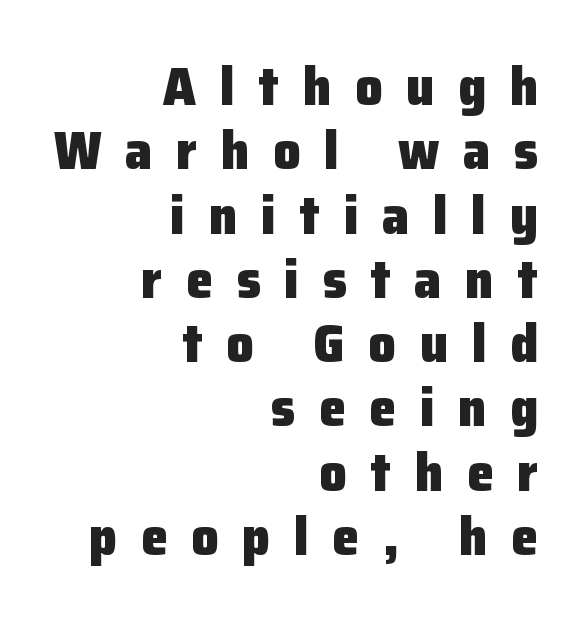
{"serif": "no", "italic": "no", "bold": "yes", "weight": "heavy", "width": "normal", "stroke_contrast": "low", "x_height": "medium", "monospaced": "no", "underline": "no", "align": "right", "line_spacing_ratio": 1.19, "letter_spacing": "wide", "letter_spacing_em": 0.44, "glyph_px": 54}
